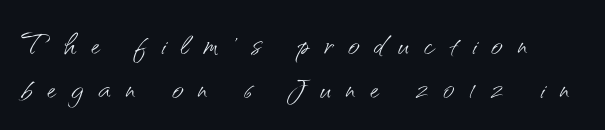
{"serif": "no", "bold": "no", "weight": "light", "width": "normal", "stroke_contrast": "medium", "x_height": "small", "monospaced": "no", "underline": "no", "align": "left", "line_spacing": "tight", "line_spacing_ratio": 1.1, "letter_spacing": "wide", "letter_spacing_em": 0.37, "glyph_px": 40}
